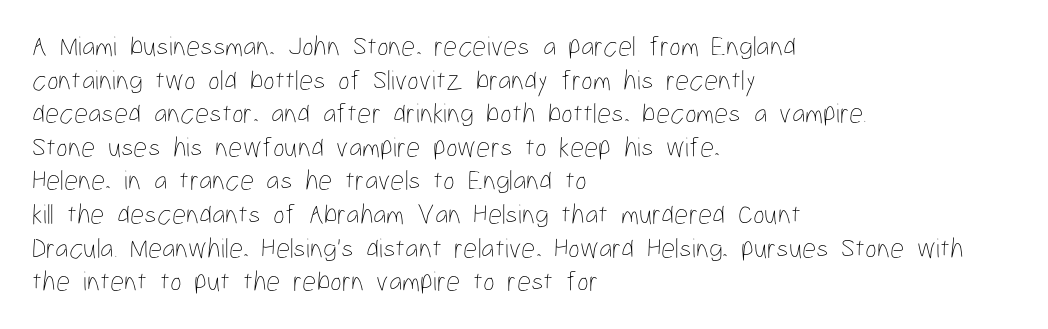
{"italic": "no", "bold": "no", "weight": "thin", "width": "condensed", "stroke_contrast": "low", "x_height": "medium", "monospaced": "no", "underline": "no", "align": "left", "line_spacing_ratio": 1.2, "letter_spacing": "normal", "letter_spacing_em": 0.0, "glyph_px": 28}
